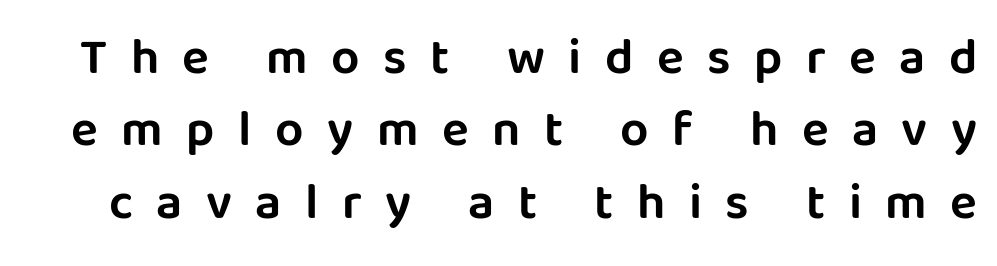
{"serif": "no", "italic": "no", "width": "normal", "stroke_contrast": "low", "x_height": "large", "monospaced": "no", "underline": "no", "line_spacing": "normal", "line_spacing_ratio": 1.45, "letter_spacing": "wide", "letter_spacing_em": 0.47, "glyph_px": 50}
